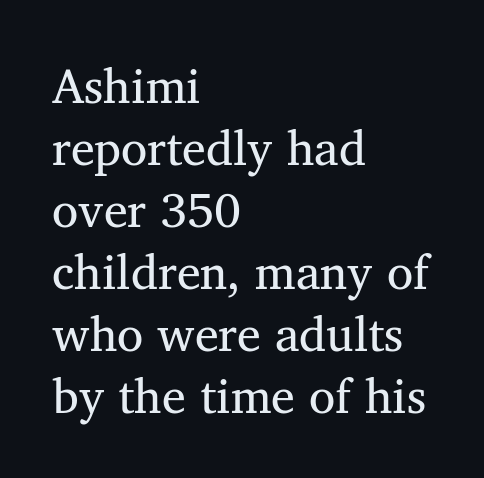
Q: Is the text bold? A: No.
Q: Is the text italic (slanted)? A: No, it is upright.
Q: Is the typeface a serif or a sans-serif typeface? A: Serif.
Q: Is the text underlined? A: No.
Q: How is the paragraph aligned? A: Left-aligned.
Q: Is the spacing between letters normal or unusually wide? A: Normal.
Q: Is the spacing between lines tight, normal or loose? A: Normal.
Q: Width (condensed, normal, or wide)? A: Normal.
Q: Stroke contrast? A: Medium.
Q: x-height? A: Medium.
Q: Monospaced? A: No.
